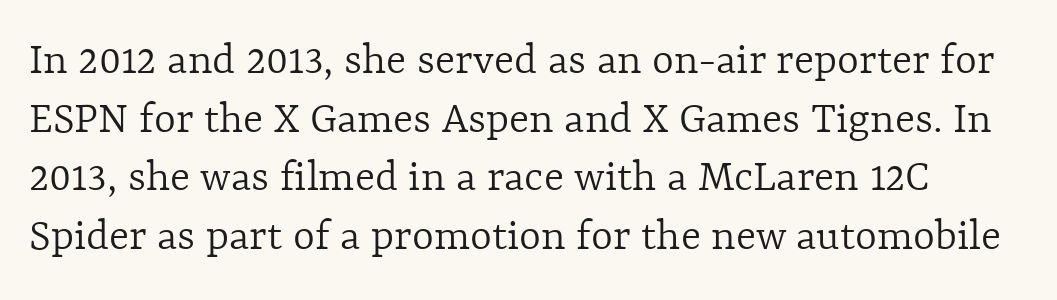
Descender tails drop into unmarked territory. Weight: regular or lighter. Compared with typical paragraphs, the rows here are spaced about the same. Nobody touched the tracking dial on this one.
